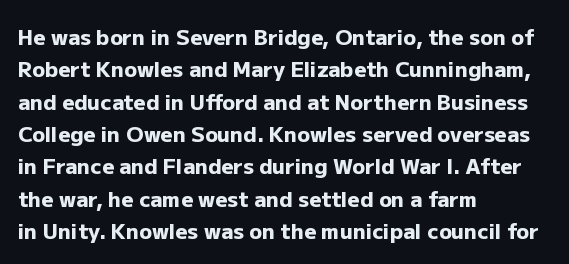
The image shows 21 px bold type, upright; set left-aligned, normal line spacing (1.54x), normal letter spacing, not underlined.
